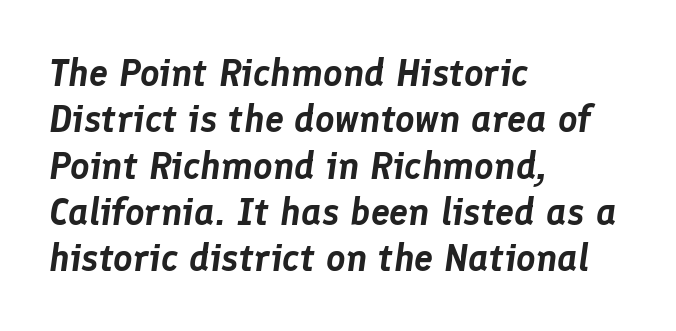
{"italic": "yes", "lean": "right", "slant_degrees": 8, "width": "normal", "stroke_contrast": "low", "x_height": "medium", "monospaced": "no", "underline": "no", "align": "left", "line_spacing_ratio": 1.22, "letter_spacing": "normal", "letter_spacing_em": 0.0, "glyph_px": 38}
